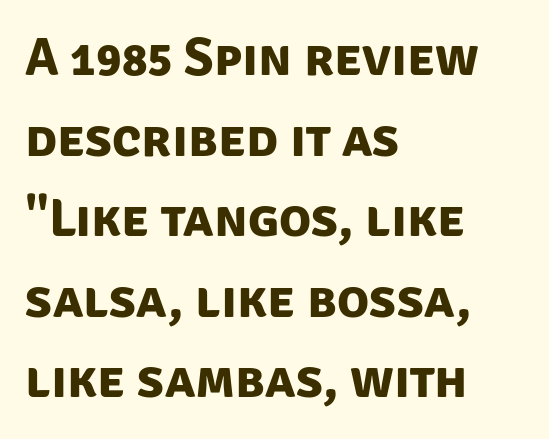
{"serif": "no", "bold": "yes", "weight": "bold", "width": "normal", "stroke_contrast": "low", "x_height": "large", "monospaced": "no", "underline": "no", "align": "left", "line_spacing": "normal", "line_spacing_ratio": 1.52, "letter_spacing": "normal", "letter_spacing_em": 0.0, "glyph_px": 53}
